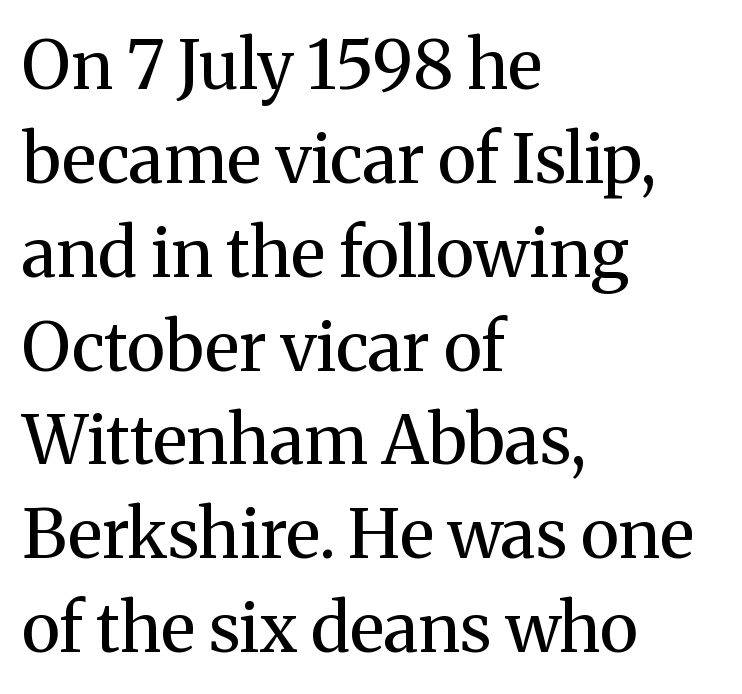
The face used here is proportionally spaced, like ordinary book or web type. Anything drawn beneath the words? Only blank space. It's the straight-up-and-down kind of type. Vertical spacing — default.
